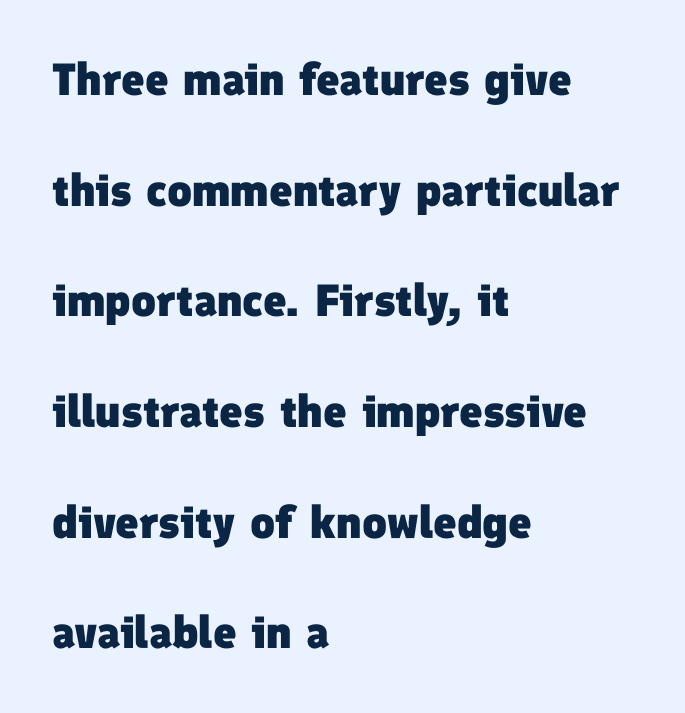
The image shows 45 px heavy sans-serif type; set left-aligned, loose line spacing (2.46x), normal letter spacing, not underlined; low stroke contrast and a medium x-height.
